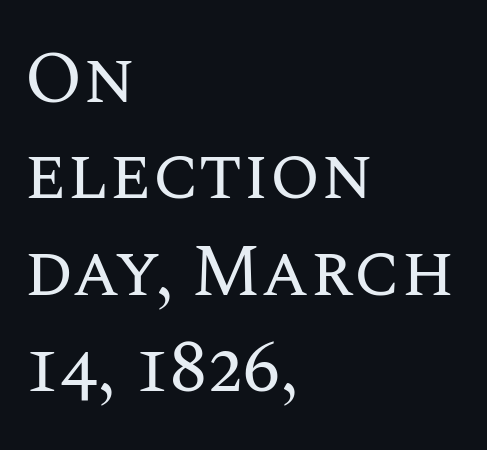
No word sits above an underline. The vertical gap from one line to the next is medium. Which margin do the lines hug? The left one — the right edge is uneven. Here the glyphs are tracked normally, forming tight word shapes. The type sits square on the baseline with zero lean. A typesetter would call this proportional, since set widths differ per character.
